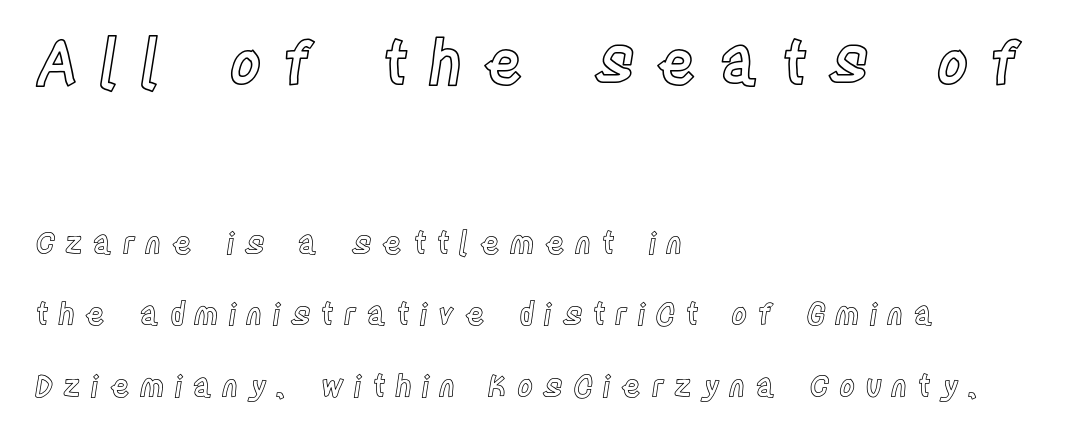
{"width": "condensed", "x_height": "large", "monospaced": "no", "underline": "no", "align": "left", "line_spacing": "loose", "line_spacing_ratio": 2.39, "letter_spacing": "wide", "letter_spacing_em": 0.33, "larger_block": "first", "size_ratio": 2.03, "glyph_px": 61}
